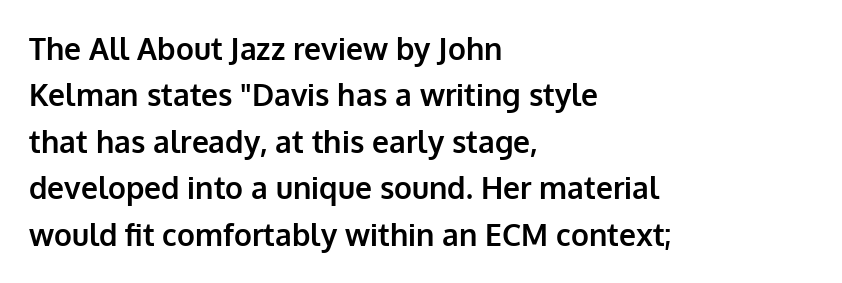
The image shows 30 px bold sans-serif type, upright; set left-aligned, normal line spacing (1.55x), normal letter spacing, not underlined; low stroke contrast and a medium x-height.
